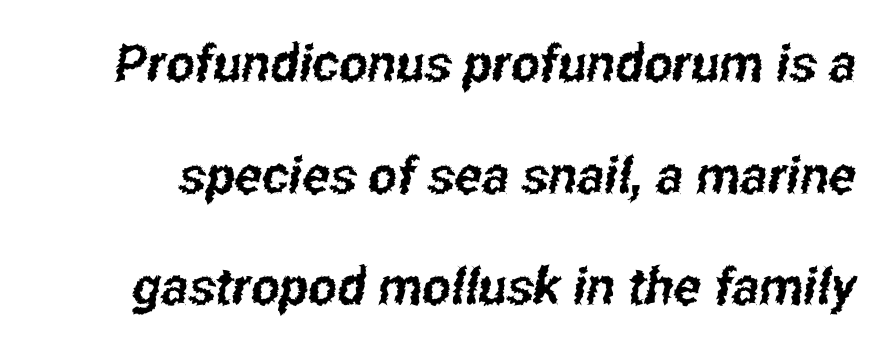
The image shows 51 px condensed sans-serif type; set loose line spacing (2.19x), normal letter spacing, not underlined; low stroke contrast and a medium x-height.
